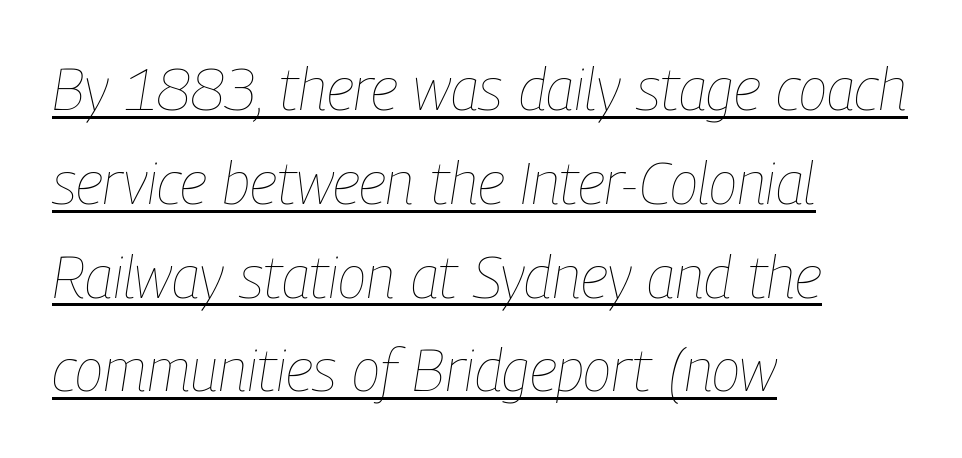
Q: Is the text bold? A: No.
Q: Is the text italic (slanted)? A: Yes, it leans right by about 9 degrees.
Q: Is the text underlined? A: Yes.
Q: How is the paragraph aligned? A: Left-aligned.
Q: Is the spacing between letters normal or unusually wide? A: Normal.
Q: Is the spacing between lines tight, normal or loose? A: Normal.
Q: Width (condensed, normal, or wide)? A: Condensed.
Q: Stroke contrast? A: Low.
Q: x-height? A: Medium.
Q: Monospaced? A: No.
